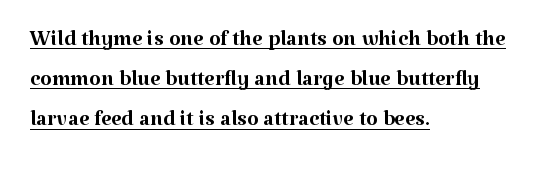
{"serif": "yes", "italic": "no", "bold": "no", "weight": "regular", "width": "normal", "stroke_contrast": "medium", "x_height": "medium", "monospaced": "no", "underline": "yes", "align": "left", "line_spacing": "normal", "line_spacing_ratio": 1.34, "letter_spacing": "normal", "letter_spacing_em": 0.0, "glyph_px": 30}
